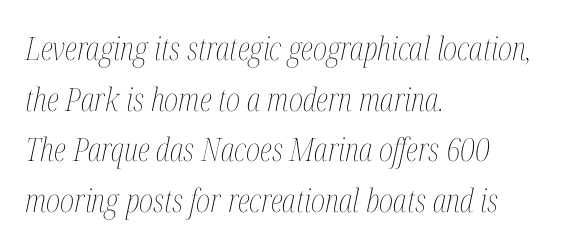
The passage shown is not bold in any degree. Does the copy run flush right? No — it runs flush left. What's the leading like? Ordinary, nothing unusual. The glyphs look as if they've been sheared to an angle. The tracking reads as untouched default to a designer's eye. Unmarked baselines from the first word to the last.
